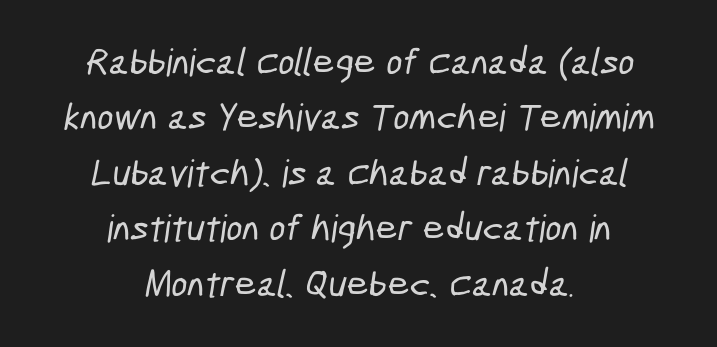
{"serif": "no", "width": "condensed", "stroke_contrast": "low", "x_height": "medium", "monospaced": "no", "underline": "no", "align": "center", "line_spacing": "normal", "line_spacing_ratio": 1.46, "letter_spacing": "normal", "letter_spacing_em": 0.0, "glyph_px": 38}
